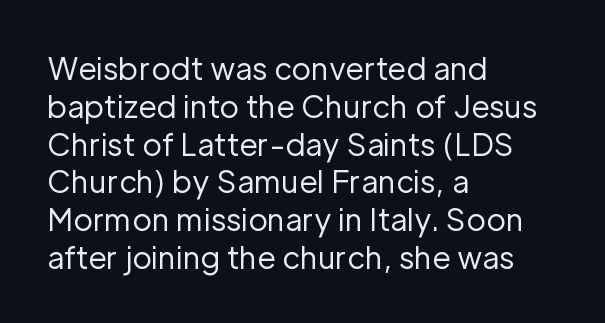
Q: Is the text bold? A: No.
Q: Is the text italic (slanted)? A: No, it is upright.
Q: Is the typeface a serif or a sans-serif typeface? A: Sans-serif.
Q: Is the text underlined? A: No.
Q: How is the paragraph aligned? A: Left-aligned.
Q: Is the spacing between letters normal or unusually wide? A: Normal.
Q: Is the spacing between lines tight, normal or loose? A: Normal.
Q: Width (condensed, normal, or wide)? A: Normal.
Q: Stroke contrast? A: Low.
Q: x-height? A: Medium.
Q: Monospaced? A: No.
